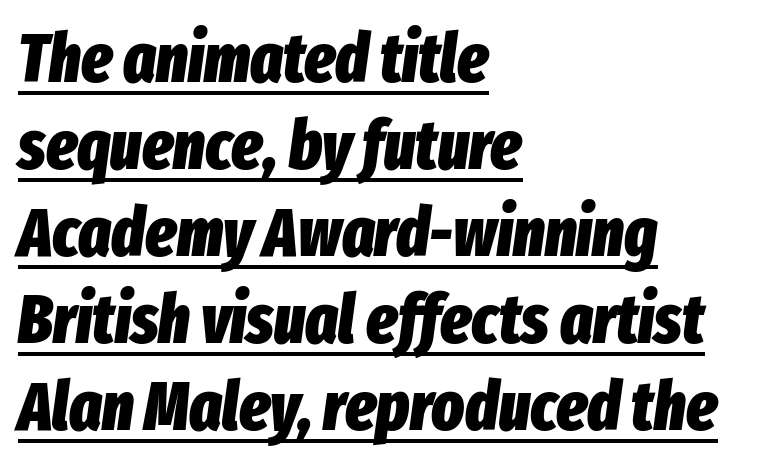
Every letter is thick-stroked: bold, no question. Italic: yes, the glyphs are oblique. A student would call this left alignment; a typographer would say flush left, rag right. The passage shown is typed in a proportional face where columns would drift. Observe the ordinary spacing: letters are neighbours, not strangers.
